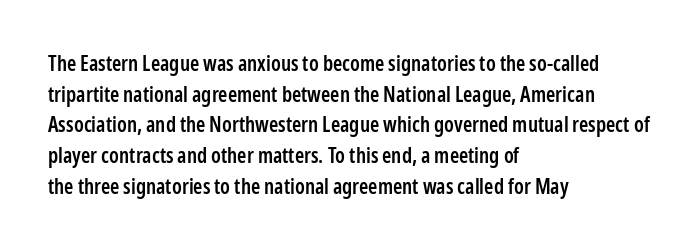
Q: Is the text bold? A: Semi-bold.
Q: Is the text italic (slanted)? A: No, it is upright.
Q: Is the text underlined? A: No.
Q: How is the paragraph aligned? A: Left-aligned.
Q: Is the spacing between letters normal or unusually wide? A: Normal.
Q: Is the spacing between lines tight, normal or loose? A: Normal.
